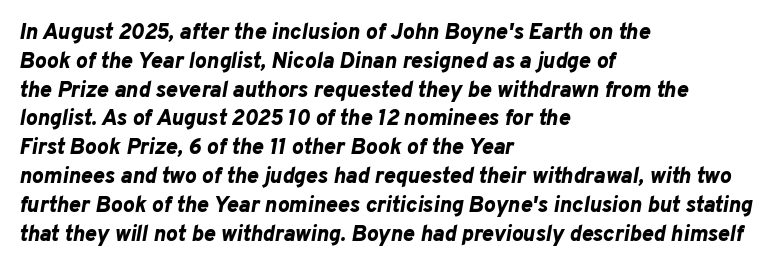
The image shows 22 px bold type, italic (leaning right); set left-aligned, normal line spacing (1.31x), normal letter spacing, not underlined.
